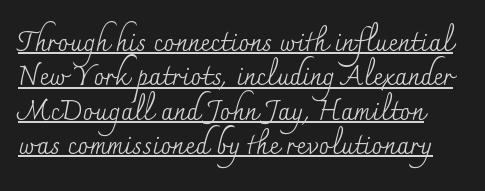
{"bold": "no", "underline": "yes", "line_spacing": "normal", "line_spacing_ratio": 1.27, "letter_spacing": "normal", "letter_spacing_em": 0.0, "glyph_px": 27}
